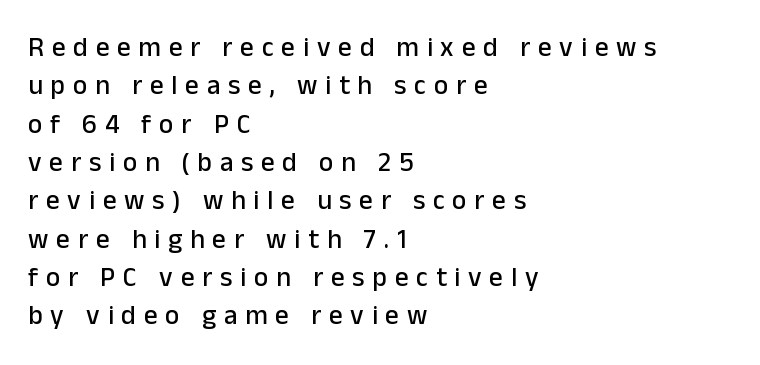
Q: Is the text italic (slanted)? A: No, it is upright.
Q: Is the text underlined? A: No.
Q: How is the paragraph aligned? A: Left-aligned.
Q: Is the spacing between letters normal or unusually wide? A: Unusually wide.
Q: Is the spacing between lines tight, normal or loose? A: Normal.
